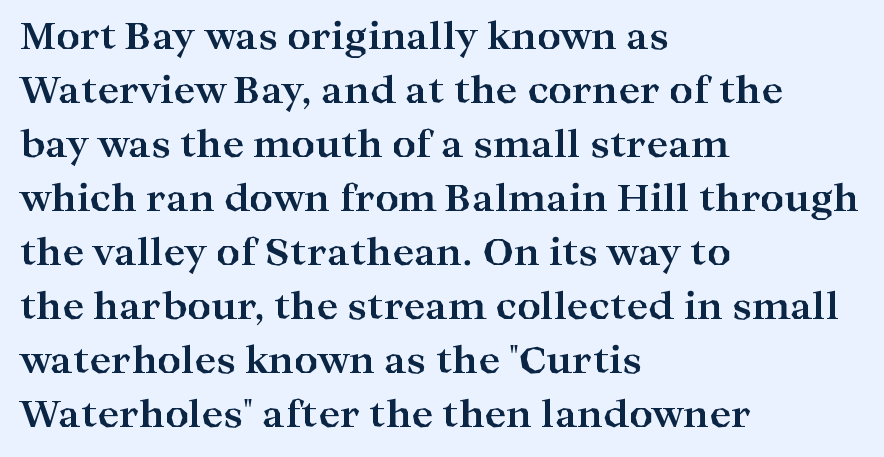
The image shows 37 px bold, wide serif type, upright; set left-aligned, normal line spacing (1.46x), normal letter spacing, not underlined; high stroke contrast and a medium x-height.
